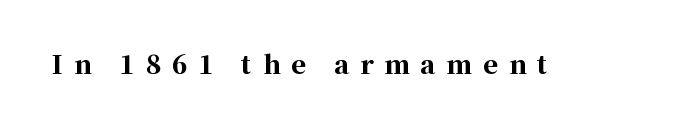
Between one letter and the next there's a generous, obvious gap. The space beneath each line is pristine and unruled. Does the weight exceed regular? Yes, all the way to bold. The letters stand upright; this is a roman face.
